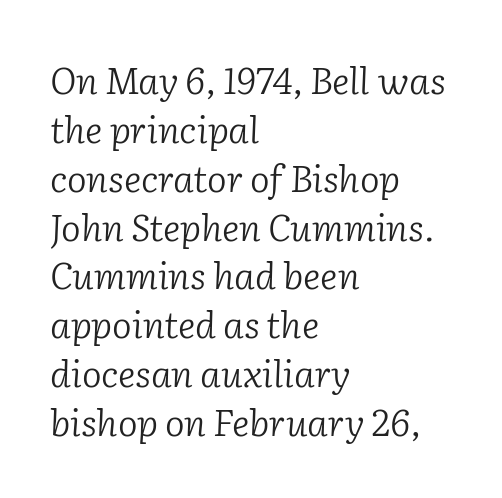
The image shows 37 px light serif type, italic (leaning right); set left-aligned, normal line spacing (1.32x), normal letter spacing, not underlined; low stroke contrast and a medium x-height.
